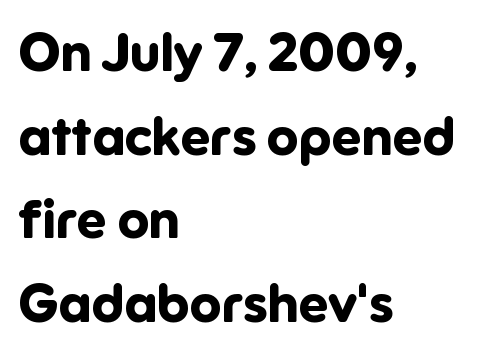
The image shows 53 px bold sans-serif type, upright; set left-aligned, normal line spacing (1.58x), normal letter spacing, not underlined; low stroke contrast and a medium x-height.
